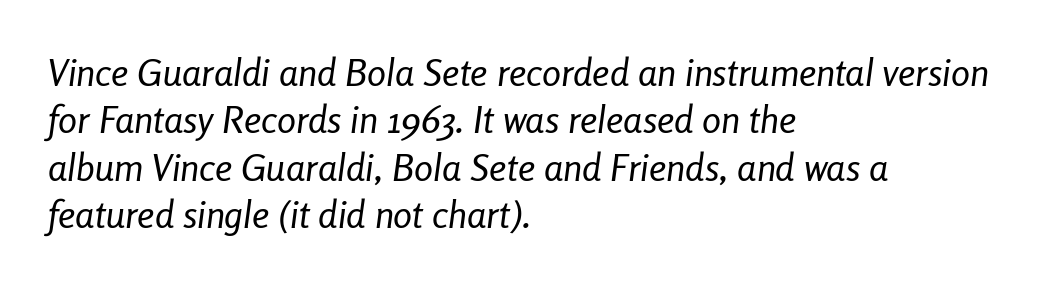
The face looks like a standard text weight, possibly lighter. There's an unmistakable incline to the writing here. The letters advance in unequal steps, a hallmark of proportional type. Is the letter spacing exaggerated? No — it looks like the ordinary default. Teacher's note: observe the even left margin — that is flush-left alignment.
